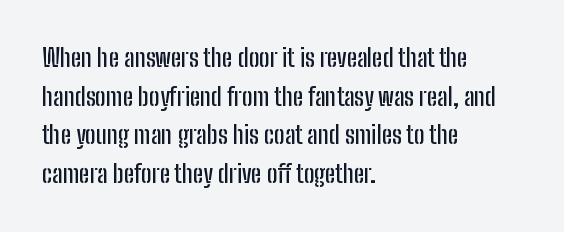
Inter-character spacing is left at the font's built-in metrics. Quick note: underline off. Horizontal alignment here is leftward, the default for most running prose. Posture: vertical. Line spacing here is normal.
